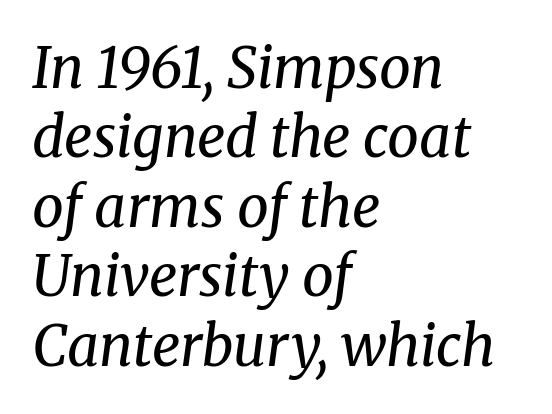
Q: Is the text bold? A: No.
Q: Is the text italic (slanted)? A: Yes, it leans right by about 8 degrees.
Q: Is the typeface a serif or a sans-serif typeface? A: Serif.
Q: Is the text underlined? A: No.
Q: How is the paragraph aligned? A: Left-aligned.
Q: Is the spacing between letters normal or unusually wide? A: Normal.
Q: Width (condensed, normal, or wide)? A: Normal.
Q: Stroke contrast? A: Medium.
Q: x-height? A: Medium.
Q: Monospaced? A: No.
